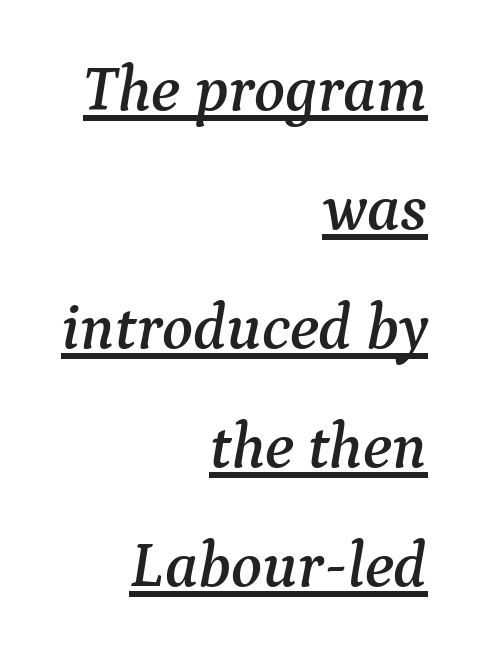
The image shows 64 px serif type, italic (leaning right); set right-aligned, line spacing 1.86x, normal letter spacing, underlined; medium stroke contrast and a medium x-height.
